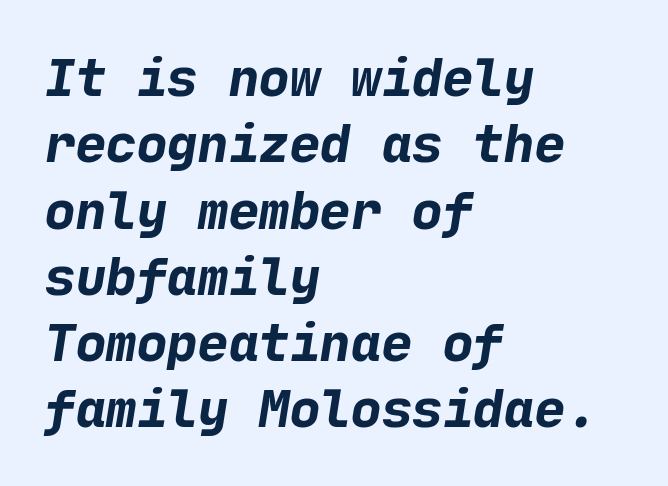
Q: Is the text bold? A: Yes.
Q: Is the typeface a serif or a sans-serif typeface? A: Sans-serif.
Q: Is the text underlined? A: No.
Q: How is the paragraph aligned? A: Left-aligned.
Q: Is the spacing between letters normal or unusually wide? A: Normal.
Q: Is the spacing between lines tight, normal or loose? A: Normal.
Q: Width (condensed, normal, or wide)? A: Normal.
Q: Stroke contrast? A: Low.
Q: x-height? A: Medium.
